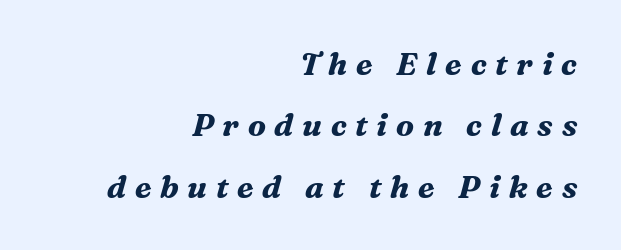
Q: Is the text bold? A: Yes.
Q: Is the text italic (slanted)? A: Yes, it leans right by about 16 degrees.
Q: Is the typeface a serif or a sans-serif typeface? A: Serif.
Q: Is the text underlined? A: No.
Q: How is the paragraph aligned? A: Right-aligned.
Q: Is the spacing between letters normal or unusually wide? A: Unusually wide.
Q: Is the spacing between lines tight, normal or loose? A: Loose.
Q: Width (condensed, normal, or wide)? A: Normal.
Q: Stroke contrast? A: Medium.
Q: x-height? A: Medium.
Q: Monospaced? A: No.
